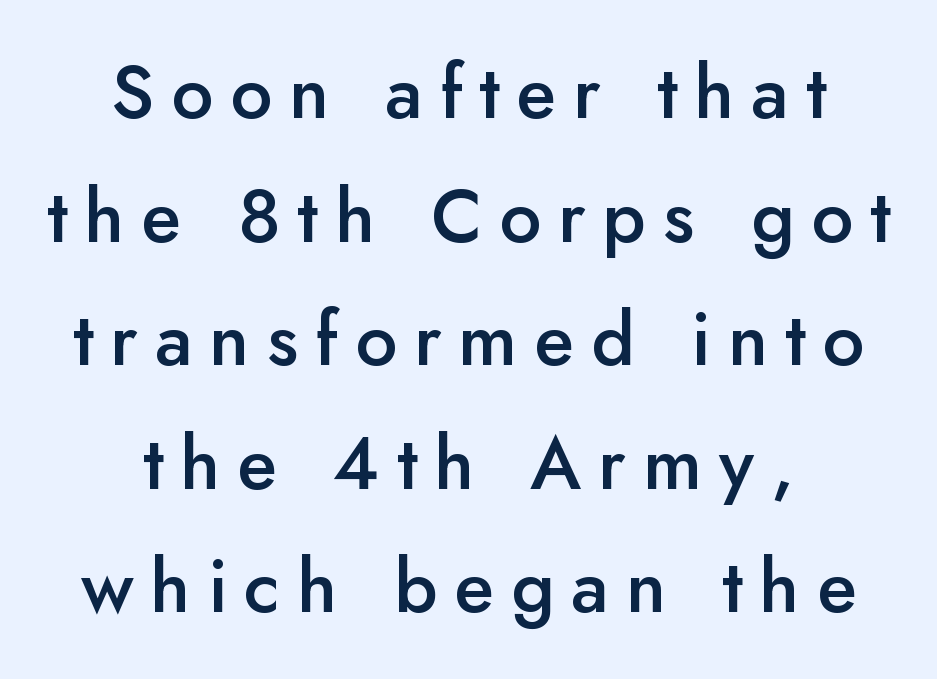
Q: Is the text bold? A: Semi-bold.
Q: Is the text italic (slanted)? A: No, it is upright.
Q: Is the typeface a serif or a sans-serif typeface? A: Sans-serif.
Q: Is the text underlined? A: No.
Q: How is the paragraph aligned? A: Centered.
Q: Is the spacing between letters normal or unusually wide? A: Unusually wide.
Q: Is the spacing between lines tight, normal or loose? A: Normal.
Q: Width (condensed, normal, or wide)? A: Normal.
Q: Stroke contrast? A: Low.
Q: x-height? A: Small.
Q: Monospaced? A: No.
